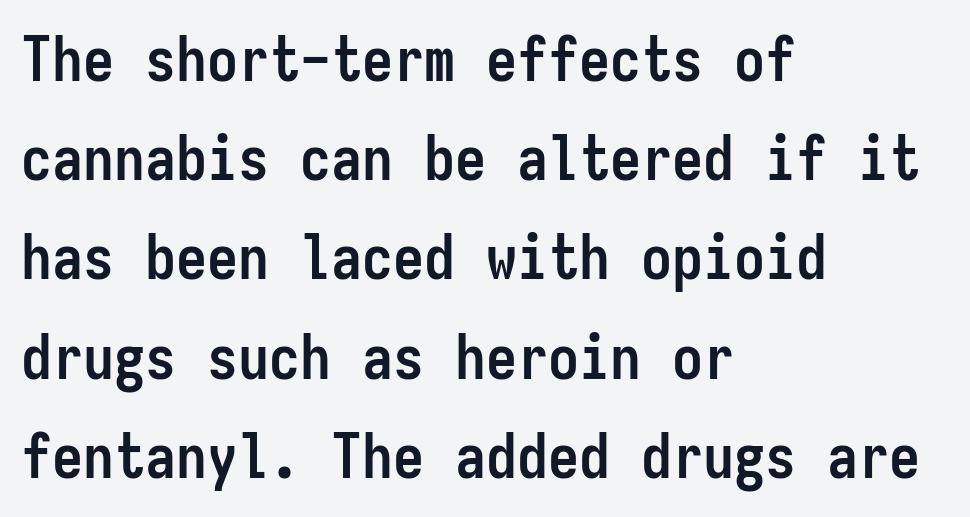
Q: Is the text bold? A: Yes.
Q: Is the text italic (slanted)? A: No, it is upright.
Q: Is the typeface a serif or a sans-serif typeface? A: Sans-serif.
Q: Is the text underlined? A: No.
Q: How is the paragraph aligned? A: Left-aligned.
Q: Is the spacing between letters normal or unusually wide? A: Normal.
Q: Is the spacing between lines tight, normal or loose? A: Normal.
Q: Width (condensed, normal, or wide)? A: Condensed.
Q: Stroke contrast? A: Low.
Q: x-height? A: Medium.
Q: Monospaced? A: Yes.
